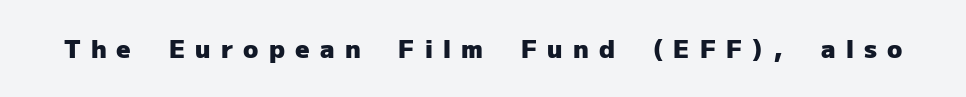
Q: Is the text bold? A: Yes.
Q: Is the text italic (slanted)? A: No, it is upright.
Q: Is the text underlined? A: No.
Q: Is the spacing between letters normal or unusually wide? A: Unusually wide.
